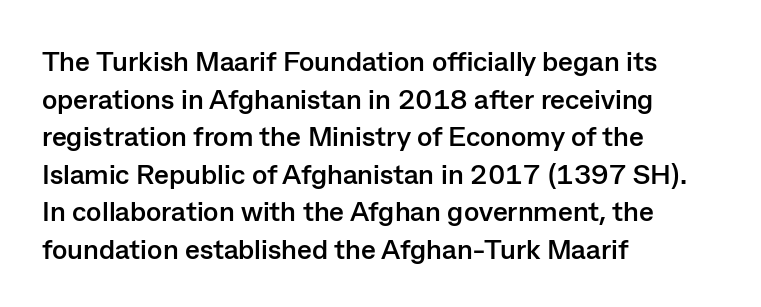
Here the designer chose a conventional face with non-uniform glyph widths. How are the letters spaced? Ordinarily, with no added tracking. The face used here is a sans, in the tradition of grotesques and geometrics. How would I describe the line gaps? Plain and ordinary. The glyphs are unaccompanied by any horizontal stroke below them.
